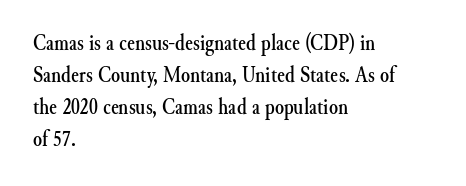
{"italic": "no", "underline": "no", "align": "left", "line_spacing": "normal", "line_spacing_ratio": 1.39, "letter_spacing": "normal", "letter_spacing_em": 0.0, "glyph_px": 23}
